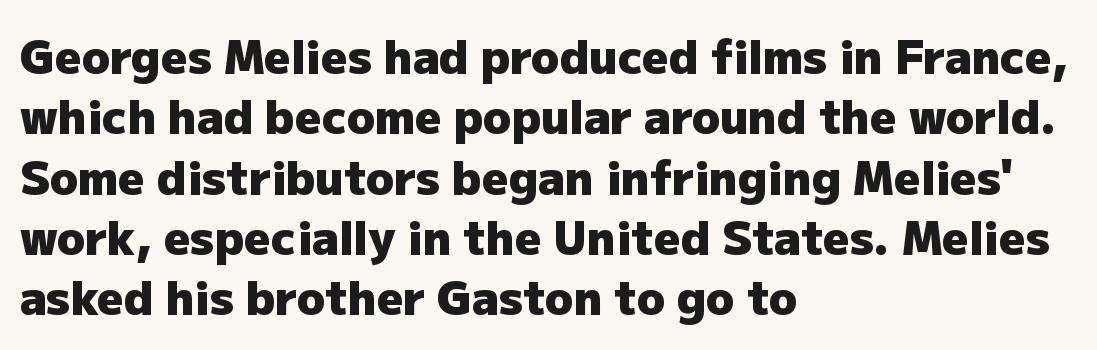
{"serif": "no", "italic": "no", "bold": "yes", "weight": "heavy", "width": "normal", "stroke_contrast": "low", "x_height": "medium", "monospaced": "no", "underline": "no", "align": "left", "line_spacing": "normal", "line_spacing_ratio": 1.31, "letter_spacing": "normal", "letter_spacing_em": 0.0, "glyph_px": 46}
